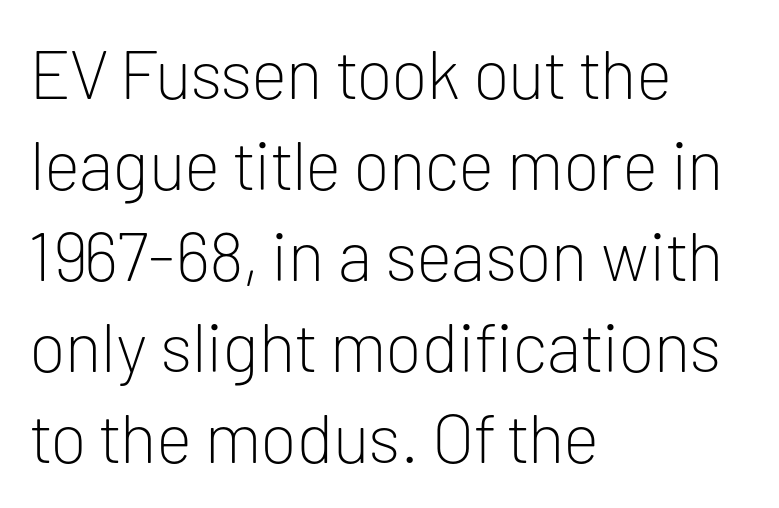
Stroke terminals: plain, sans-serif. Decoration check: the copy has no underline. The rendering uses natural spacing where letterforms have individual widths. Posture: straight, roman, zero tilt.
